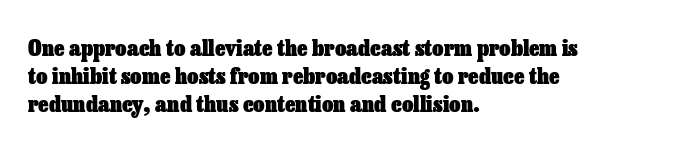
Q: Is the text bold? A: Yes.
Q: Is the text italic (slanted)? A: No, it is upright.
Q: Is the text underlined? A: No.
Q: How is the paragraph aligned? A: Left-aligned.
Q: Is the spacing between letters normal or unusually wide? A: Normal.
Q: Is the spacing between lines tight, normal or loose? A: Normal.
